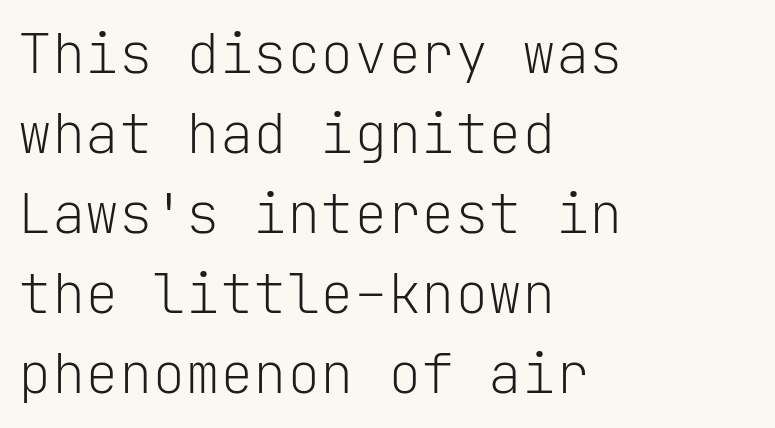
{"serif": "no", "italic": "no", "bold": "no", "weight": "light", "width": "normal", "stroke_contrast": "low", "x_height": "medium", "monospaced": "yes", "underline": "no", "align": "left", "line_spacing": "normal", "line_spacing_ratio": 1.43, "letter_spacing": "normal", "letter_spacing_em": 0.0, "glyph_px": 56}
